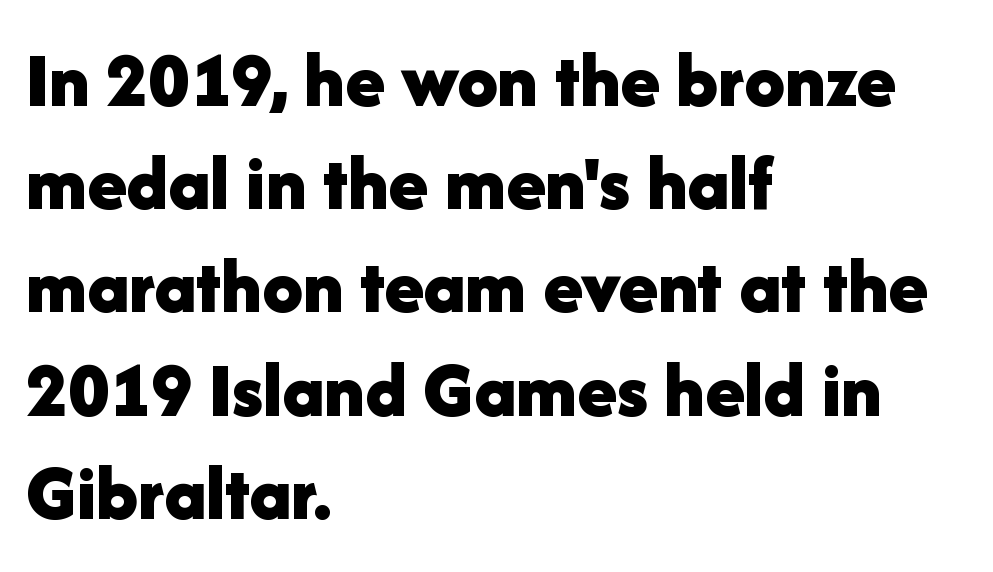
The image shows 80 px bold sans-serif type, upright; set left-aligned, normal line spacing (1.29x), normal letter spacing, not underlined; low stroke contrast and a medium x-height.
